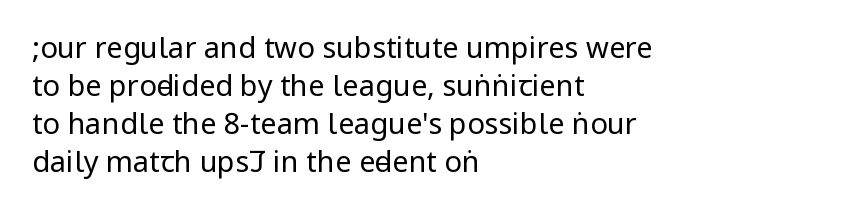
The image shows 29 px regular-weight, condensed sans-serif type, upright; set left-aligned, normal line spacing (1.31x), normal letter spacing, not underlined; low stroke contrast.
